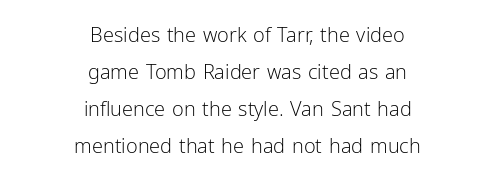
{"italic": "no", "bold": "no", "underline": "no", "align": "center", "line_spacing_ratio": 1.85, "letter_spacing": "normal", "letter_spacing_em": 0.0, "glyph_px": 20}
